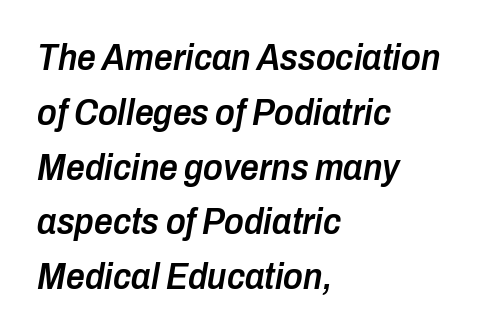
{"italic": "yes", "lean": "right", "slant_degrees": 10, "bold": "semi", "weight": "semibold", "width": "condensed", "stroke_contrast": "low", "x_height": "medium", "monospaced": "no", "underline": "no", "align": "left", "line_spacing": "normal", "line_spacing_ratio": 1.48, "letter_spacing": "normal", "letter_spacing_em": 0.0, "glyph_px": 37}
